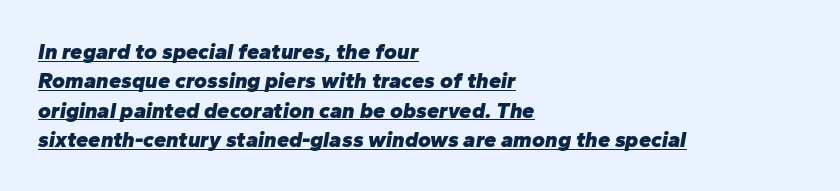
The letters are slanted; this is an italic face. Teacher's note: observe the even left margin — that is flush-left alignment. Glance below the letters and you will spot a drawn line. Here the glyphs are tracked normally, forming tight word shapes.
